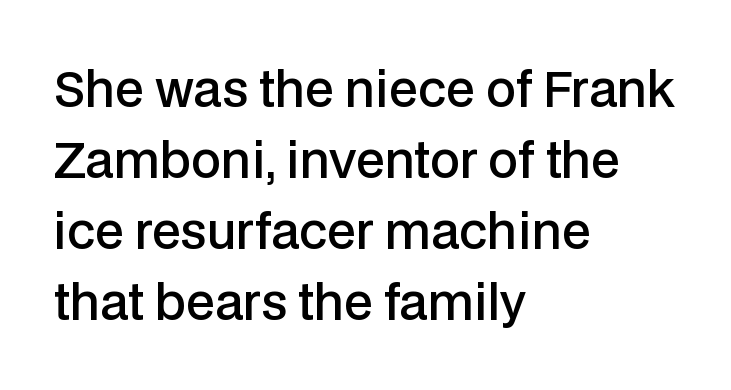
Do the characters align in a grid? No, the font is proportional. A normal amount of white space separates one row of letters from the next. Honestly, there is no underline to notice here at all. Visually the block forms a straight wall on the left and a jagged coastline on the right.
